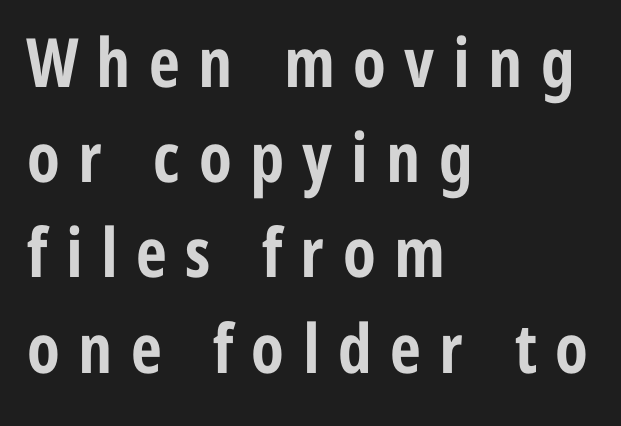
{"serif": "no", "italic": "no", "bold": "yes", "weight": "bold", "width": "condensed", "stroke_contrast": "low", "x_height": "medium", "monospaced": "no", "underline": "no", "align": "left", "line_spacing": "normal", "line_spacing_ratio": 1.4, "letter_spacing": "wide", "letter_spacing_em": 0.27, "glyph_px": 68}
